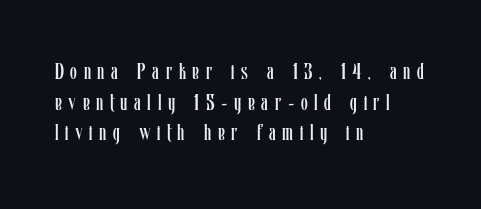
The image shows 22 px text type, upright; set left-aligned, normal line spacing (1.39x), unusually wide letter spacing (+0.3 em), not underlined.
